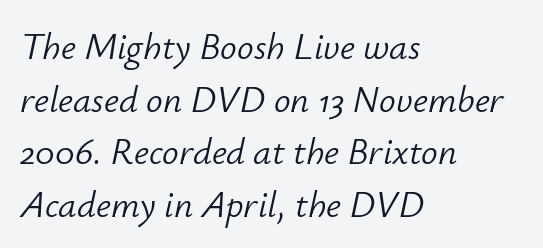
Here the glyphs are tracked normally, forming tight word shapes. Here the designer chose a conventional face with non-uniform glyph widths. Yep, that's italic — everything's leaning. Stems and bowls with no extra thickness — not bold. The block of text has a typical density, with ordinary space between rows. The zone under the glyphs is completely vacant.
